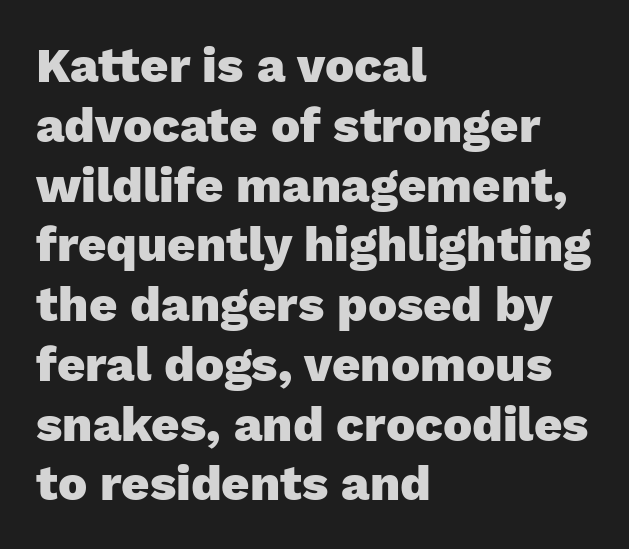
The image shows 49 px heavy sans-serif type, upright; set left-aligned, line spacing 1.22x, normal letter spacing, not underlined; low stroke contrast and a medium x-height.
